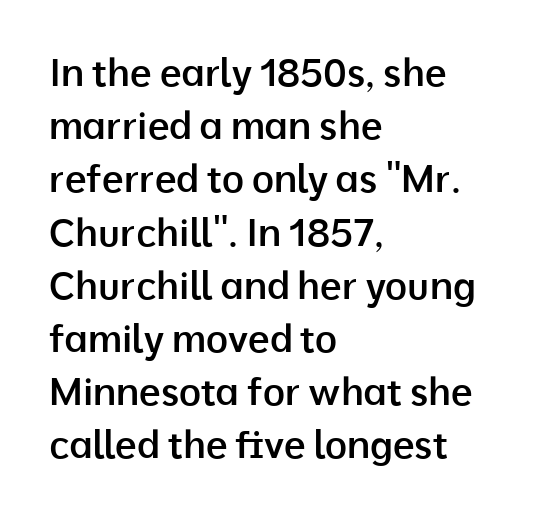
Q: Is the text bold? A: Semi-bold.
Q: Is the text italic (slanted)? A: No, it is upright.
Q: Is the typeface a serif or a sans-serif typeface? A: Sans-serif.
Q: Is the text underlined? A: No.
Q: How is the paragraph aligned? A: Left-aligned.
Q: Is the spacing between letters normal or unusually wide? A: Normal.
Q: Is the spacing between lines tight, normal or loose? A: Normal.
Q: Width (condensed, normal, or wide)? A: Normal.
Q: Stroke contrast? A: Low.
Q: x-height? A: Medium.
Q: Monospaced? A: No.
